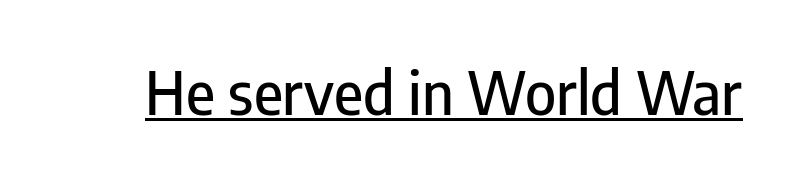
Look at the bottom of the vertical strokes: they stop flat, with no serifs. These lines are rendered in a variable-pitch font. A roman cut, with each character standing at attention. Check the space under the baseline: a stroke is drawn there. The tracking reads as untouched default to a designer's eye.
